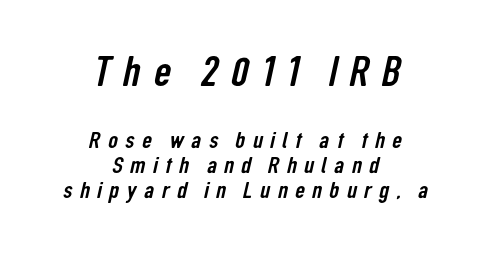
The image shows 42 px condensed sans-serif type; set centered, tight line spacing (1.04x), unusually wide letter spacing (+0.31 em), not underlined; the first (top) block is 1.75x larger; low stroke contrast and a medium x-height.
